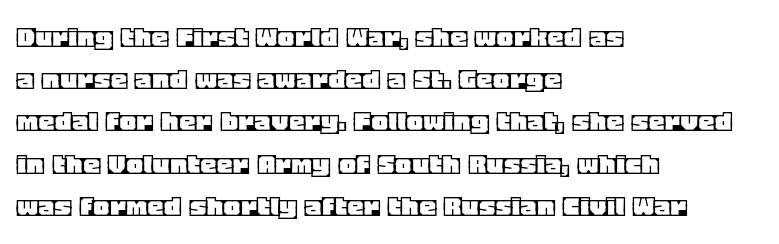
This rendering leaves character spacing at its baseline value. Is there any slant? The stems are plumb. Each letter keeps its own natural width here, so spacing adapts to shape. The ragged edge is on the right, which tells us the setting is flush left.
